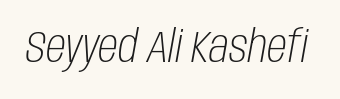
The image shows 45 px light, condensed type, italic (leaning right); set normal letter spacing, not underlined; low stroke contrast and a large x-height.
